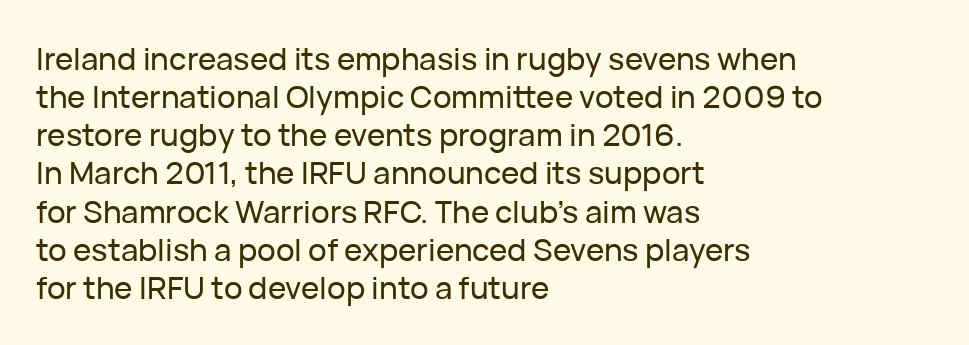
Q: Is the text italic (slanted)? A: No, it is upright.
Q: Is the typeface a serif or a sans-serif typeface? A: Sans-serif.
Q: Is the text underlined? A: No.
Q: How is the paragraph aligned? A: Left-aligned.
Q: Is the spacing between letters normal or unusually wide? A: Normal.
Q: Width (condensed, normal, or wide)? A: Normal.
Q: Stroke contrast? A: Low.
Q: x-height? A: Medium.
Q: Monospaced? A: No.
